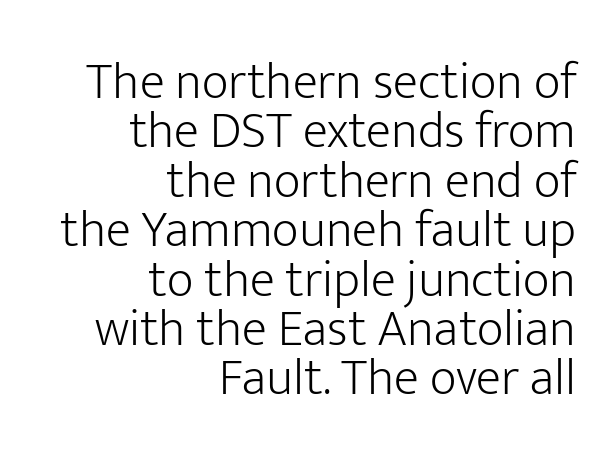
Q: Is the text bold? A: No.
Q: Is the text italic (slanted)? A: No, it is upright.
Q: Is the typeface a serif or a sans-serif typeface? A: Sans-serif.
Q: Is the text underlined? A: No.
Q: How is the paragraph aligned? A: Right-aligned.
Q: Is the spacing between letters normal or unusually wide? A: Normal.
Q: Is the spacing between lines tight, normal or loose? A: Tight.
Q: Width (condensed, normal, or wide)? A: Normal.
Q: Stroke contrast? A: Low.
Q: x-height? A: Medium.
Q: Monospaced? A: No.
